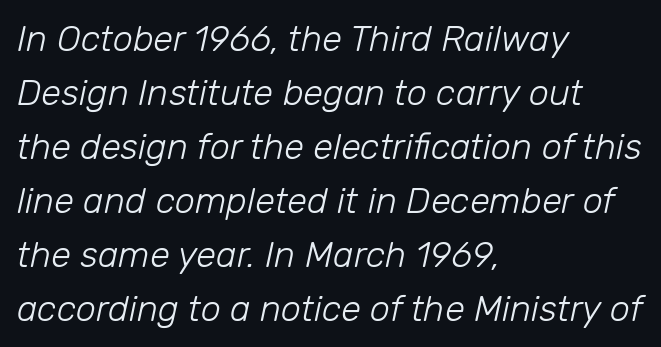
The image shows 36 px light type, italic (leaning right); set left-aligned, normal line spacing (1.5x), normal letter spacing, not underlined; low stroke contrast and a medium x-height.
